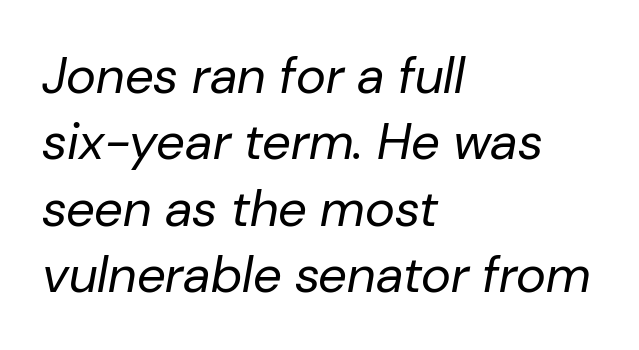
Check the space under the baseline: it is left empty. Is this a fixed-width face? No — the glyphs have proportional, varying widths. Visually the block forms a straight wall on the left and a jagged coastline on the right. A typesetter would call this leading conventional body-copy spacing.
